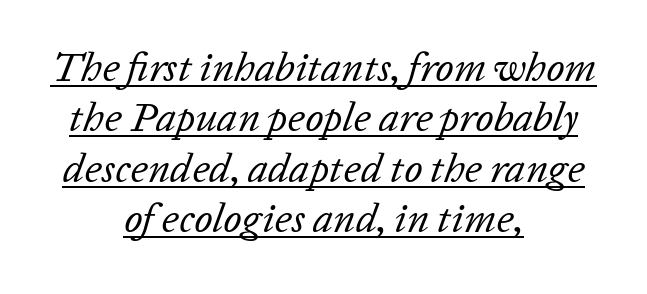
The image shows 41 px regular-weight type, italic (leaning right); set centered, line spacing 1.23x, normal letter spacing, underlined; low stroke contrast and a medium x-height.
